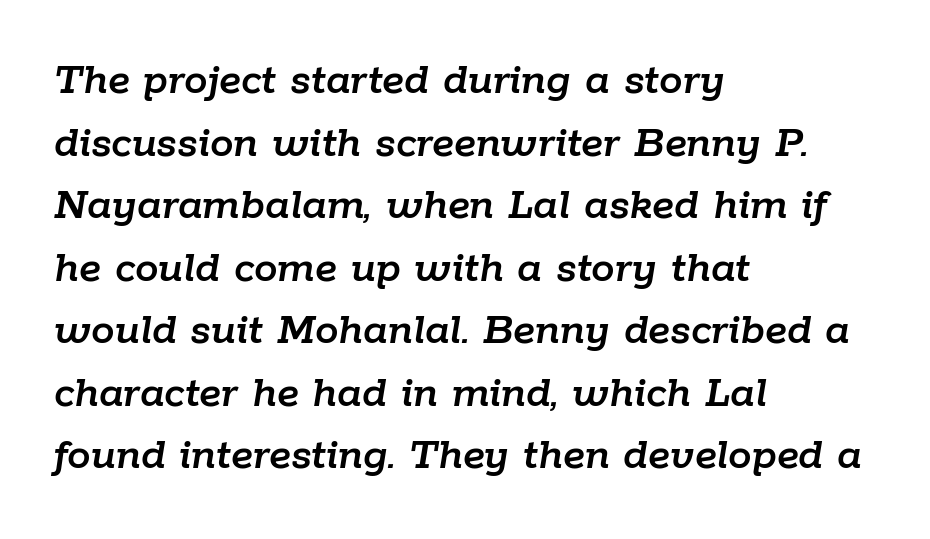
{"italic": "yes", "lean": "right", "slant_degrees": 9, "width": "normal", "stroke_contrast": "low", "x_height": "medium", "monospaced": "no", "underline": "no", "align": "left", "line_spacing": "normal", "line_spacing_ratio": 1.33, "letter_spacing": "normal", "letter_spacing_em": 0.0, "glyph_px": 47}
